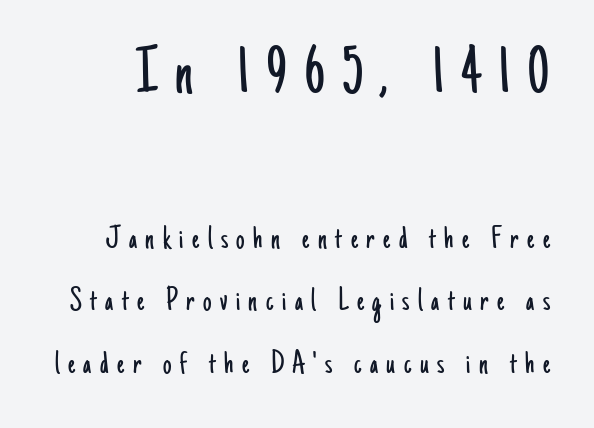
Notice how the stems are strictly vertical — no italics here. Top chunk: large. Bottom chunk: small. The strokes carry an ordinary text weight at most. To sum up the face: it is a sans, with no serifs.
